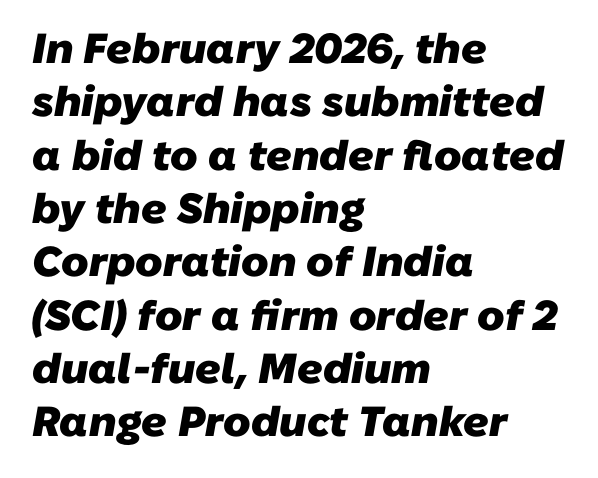
{"serif": "no", "bold": "yes", "weight": "heavy", "width": "normal", "stroke_contrast": "low", "x_height": "medium", "monospaced": "no", "underline": "no", "align": "left", "line_spacing": "normal", "line_spacing_ratio": 1.27, "letter_spacing": "normal", "letter_spacing_em": 0.0, "glyph_px": 42}
